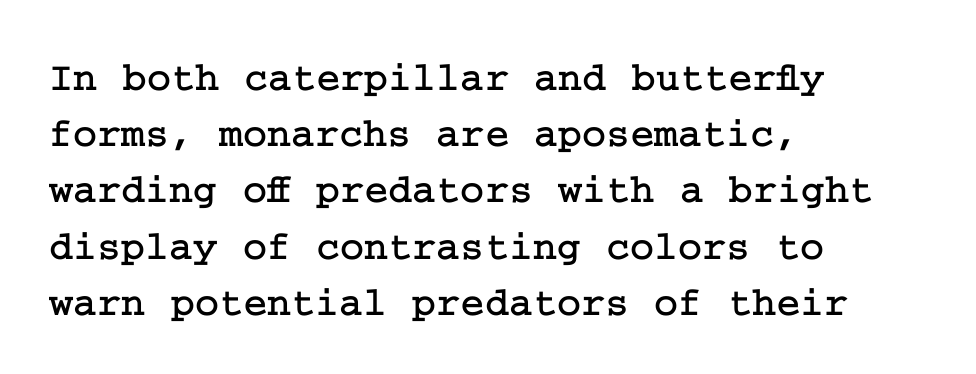
The image shows 41 px serif type, upright; set left-aligned, normal line spacing (1.37x), normal letter spacing, not underlined; low stroke contrast and a medium x-height.
